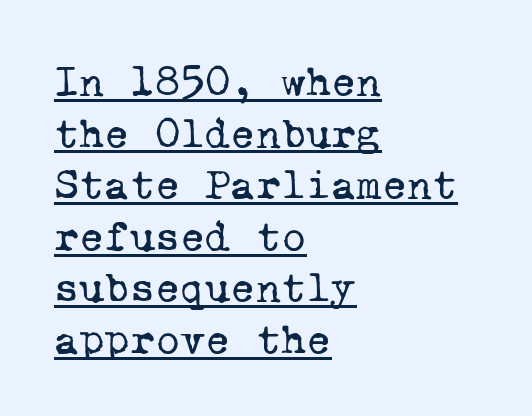
Q: Is the text bold? A: No.
Q: Is the typeface a serif or a sans-serif typeface? A: Serif.
Q: Is the text underlined? A: Yes.
Q: How is the paragraph aligned? A: Left-aligned.
Q: Is the spacing between letters normal or unusually wide? A: Normal.
Q: Width (condensed, normal, or wide)? A: Normal.
Q: Stroke contrast? A: Low.
Q: x-height? A: Medium.
Q: Monospaced? A: Yes.
